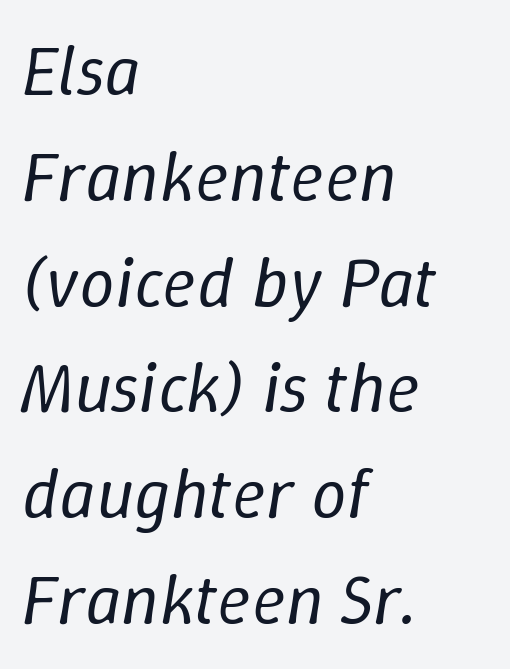
{"italic": "yes", "lean": "right", "slant_degrees": 9, "bold": "no", "weight": "regular", "width": "normal", "stroke_contrast": "low", "x_height": "medium", "monospaced": "no", "underline": "no", "align": "left", "line_spacing": "normal", "line_spacing_ratio": 1.49, "letter_spacing": "normal", "letter_spacing_em": 0.0, "glyph_px": 71}
